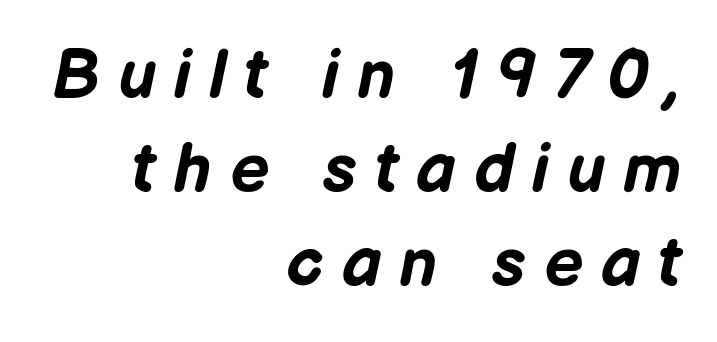
Spacing verdict: proportional, widths tailored to each character. The letters are spread apart with noticeably loose tracking. The space beneath each line is pristine and unruled. This sample is right-justified, so line beginnings fall wherever the words allow. Yep, that's italic — everything's leaning. Does the leading feel generous? No, just average.
